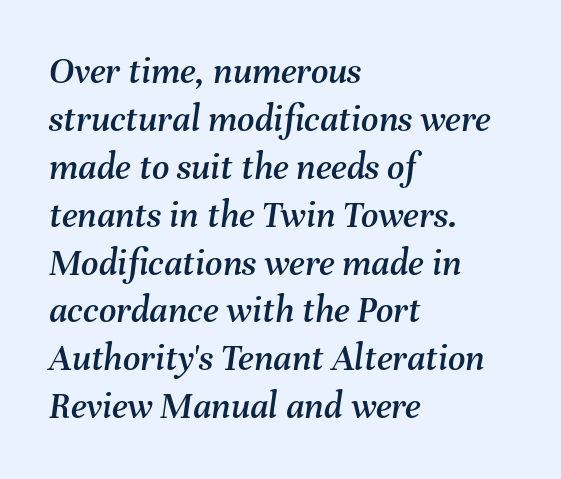
Spacing between characters is what you'd get straight out of the box. The vertical gap from one line to the next is medium. A bare baseline throughout the passage. Varying glyph widths throughout — classic text-font behaviour.
